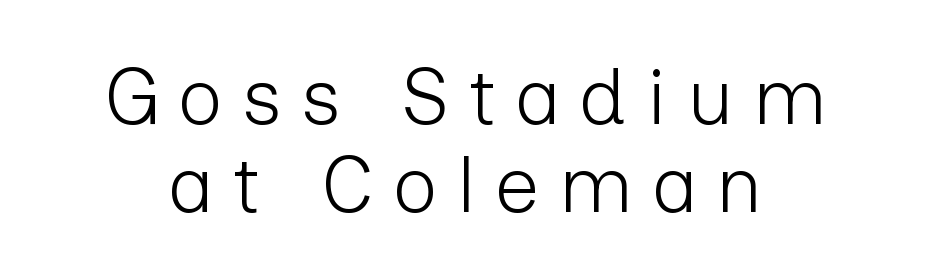
The image shows 79 px light sans-serif type, upright; set tight line spacing (1.11x), unusually wide letter spacing (+0.24 em), not underlined; low stroke contrast and a medium x-height.
